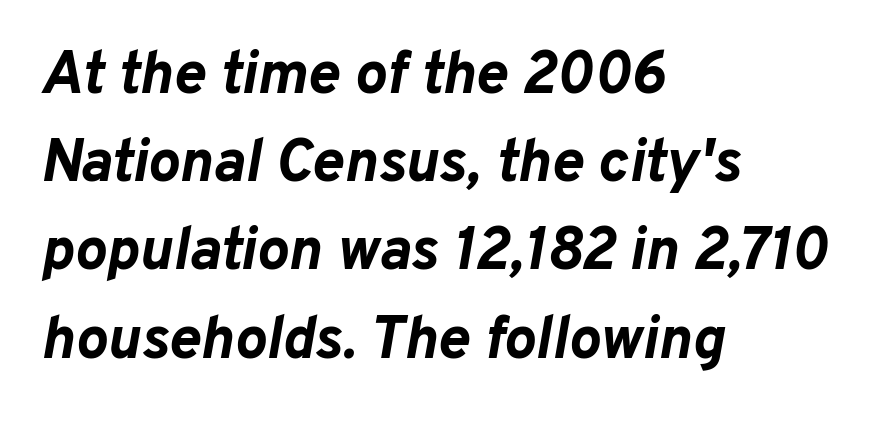
The image shows 60 px bold type, italic (leaning right); set left-aligned, normal line spacing (1.47x), normal letter spacing, not underlined; low stroke contrast and a medium x-height.
